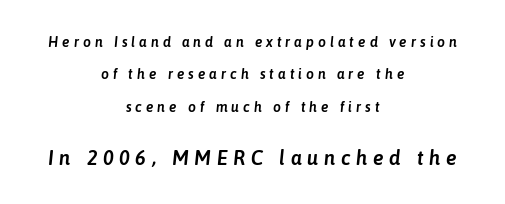
{"italic": "yes", "lean": "right", "slant_degrees": 6, "underline": "no", "align": "center", "line_spacing": "loose", "line_spacing_ratio": 2.31, "letter_spacing": "wide", "letter_spacing_em": 0.28, "larger_block": "second", "size_ratio": 1.43, "glyph_px": 20}
